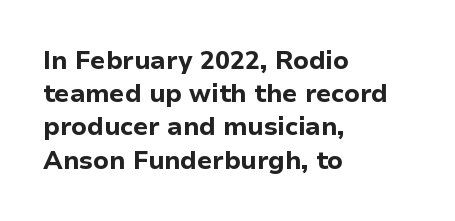
One-word summary of the alignment: left. Compared with an ordinary text face, these strokes are far heavier — a full bold. Interline gaps are of average width in this sample. Letter spacing: default. The baseline area is clear. The letters stand upright; this is a roman face.
